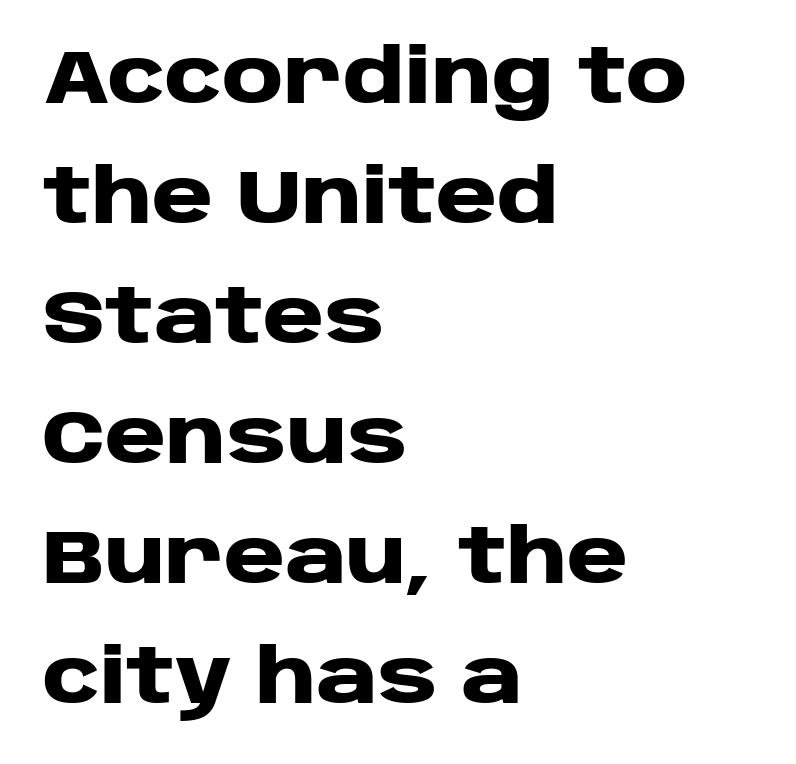
The image shows 75 px heavy, wide sans-serif type, upright; set left-aligned, normal line spacing (1.6x), normal letter spacing, not underlined; low stroke contrast and a large x-height.
